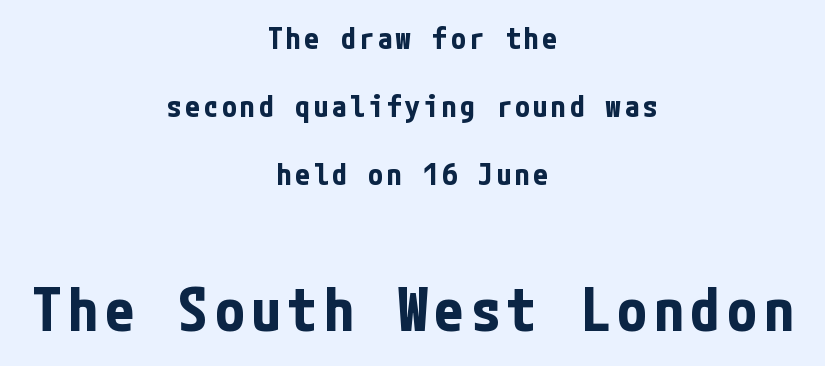
The image shows 60 px bold, condensed sans-serif type, upright; set centered, loose line spacing (2.27x), not underlined; the second (bottom) block is 2.0x larger; low stroke contrast and a medium x-height.
